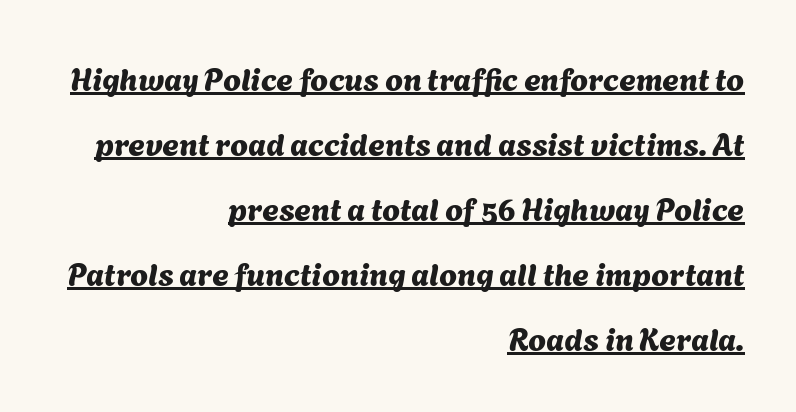
The image shows 32 px sans-serif type; set right-aligned, loose line spacing (2.03x), normal letter spacing, underlined; medium stroke contrast and a medium x-height.
